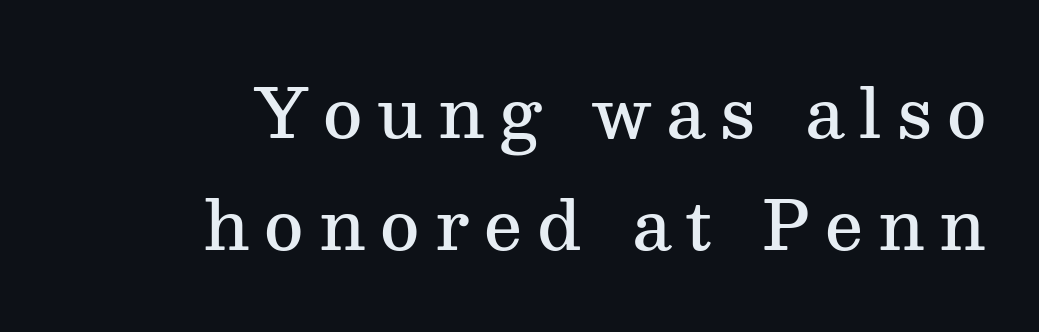
The font is running at a semibold setting, under full bold. Horizontal bands of white between lines are of average thickness. The horizontal fit of the characters is loose and conspicuously gappy. A flush-right, rag-left setting is used for this passage. Each letter's strokes conclude with small projecting serifs.
